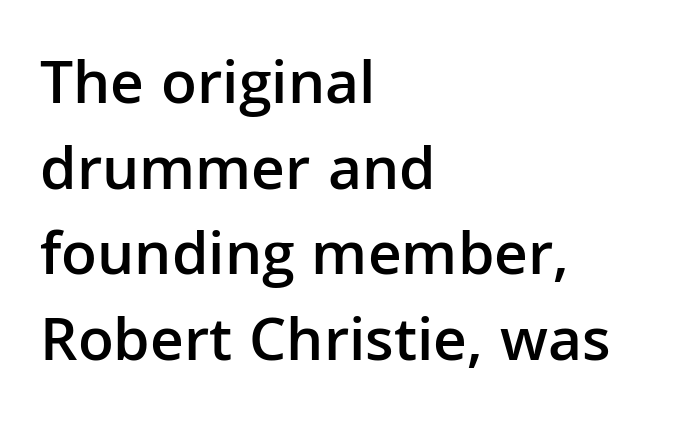
Q: Is the text bold? A: Semi-bold.
Q: Is the text italic (slanted)? A: No, it is upright.
Q: Is the typeface a serif or a sans-serif typeface? A: Sans-serif.
Q: Is the text underlined? A: No.
Q: How is the paragraph aligned? A: Left-aligned.
Q: Is the spacing between letters normal or unusually wide? A: Normal.
Q: Is the spacing between lines tight, normal or loose? A: Normal.
Q: Width (condensed, normal, or wide)? A: Normal.
Q: Stroke contrast? A: Low.
Q: x-height? A: Medium.
Q: Monospaced? A: No.
